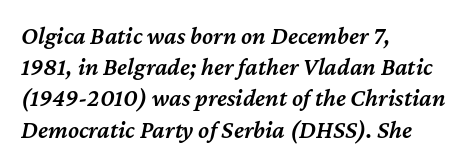
Spacing between characters is what you'd get straight out of the box. Every letter is mildly thick-stroked: semibold rather than bold. Plain, unruled lines of type. Horizontal bands of white between lines are of average thickness.
